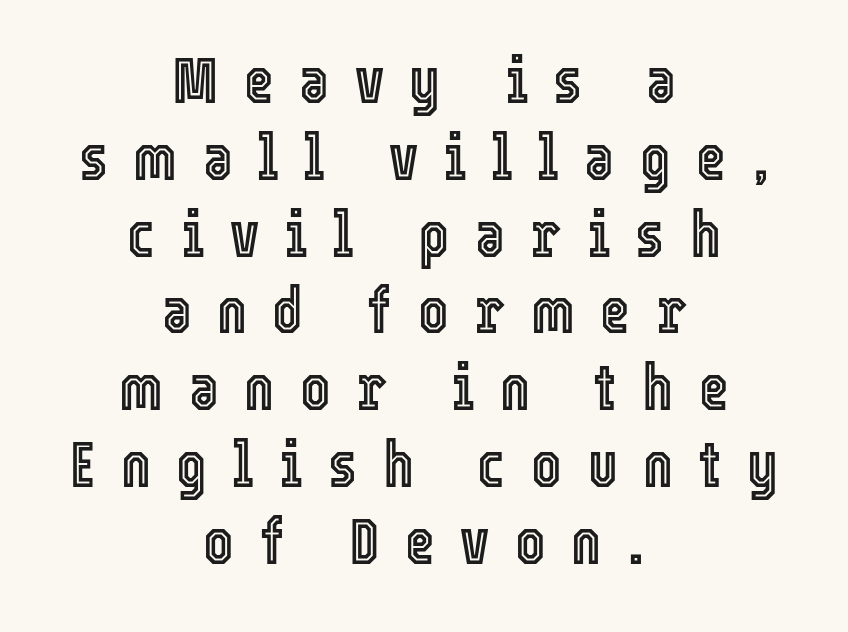
Q: Is the text italic (slanted)? A: No, it is upright.
Q: Is the text underlined? A: No.
Q: How is the paragraph aligned? A: Centered.
Q: Is the spacing between letters normal or unusually wide? A: Unusually wide.
Q: Width (condensed, normal, or wide)? A: Condensed.
Q: x-height? A: Medium.
Q: Monospaced? A: No.
